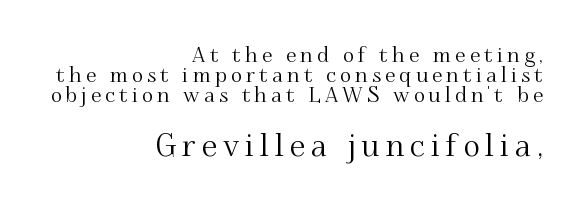
Q: Is the text italic (slanted)? A: No, it is upright.
Q: Is the typeface a serif or a sans-serif typeface? A: Serif.
Q: Is the text underlined? A: No.
Q: How is the paragraph aligned? A: Right-aligned.
Q: Is the spacing between letters normal or unusually wide? A: Unusually wide.
Q: Is the spacing between lines tight, normal or loose? A: Tight.
Q: Which block of text is set in a larger size, the first (top) or the second (bottom)? A: The second (bottom) one.
Q: Width (condensed, normal, or wide)? A: Normal.
Q: Stroke contrast? A: Medium.
Q: x-height? A: Small.
Q: Monospaced? A: No.
